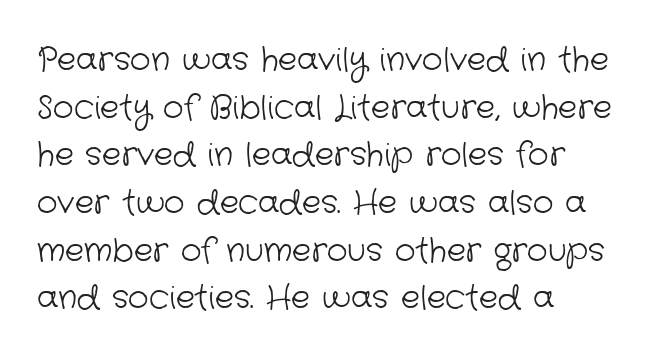
Nope, no serifs anywhere on these letters. No letter is thick-stroked: the sample isn't bold. In terms of leading, this rendering sits right in the middle. There is no visible air inserted between adjacent glyphs. Note the varied advance widths — an 'i' is clearly narrower than an 'm'. Descender tails drop into unmarked territory.
